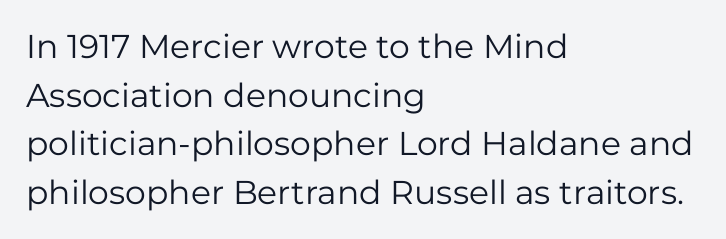
You can tell it's not italic because the verticals are truly vertical. On a weight scale, this lands at 450 or below. This rendering leaves character spacing at its baseline value. The letters advance in unequal steps, a hallmark of proportional type. Does the leading feel generous? No, just average.
